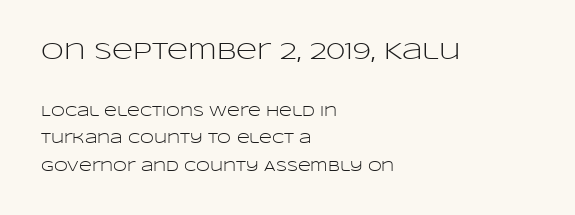
Q: Is the text bold? A: No.
Q: Is the text italic (slanted)? A: No, it is upright.
Q: Is the text underlined? A: No.
Q: How is the paragraph aligned? A: Left-aligned.
Q: Is the spacing between letters normal or unusually wide? A: Normal.
Q: Is the spacing between lines tight, normal or loose? A: Loose.
Q: Which block of text is set in a larger size, the first (top) or the second (bottom)? A: The first (top) one.
